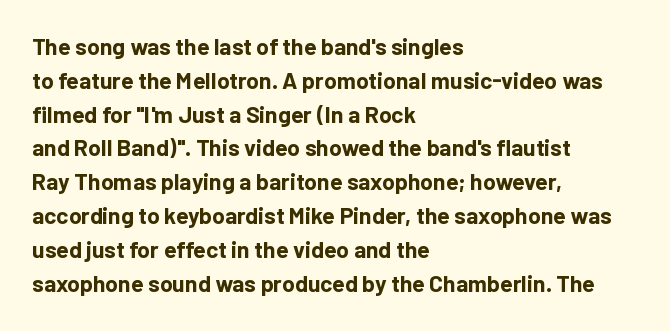
{"italic": "no", "bold": "yes", "underline": "no", "align": "left", "line_spacing": "normal", "line_spacing_ratio": 1.47, "letter_spacing": "normal", "letter_spacing_em": 0.0, "glyph_px": 23}
